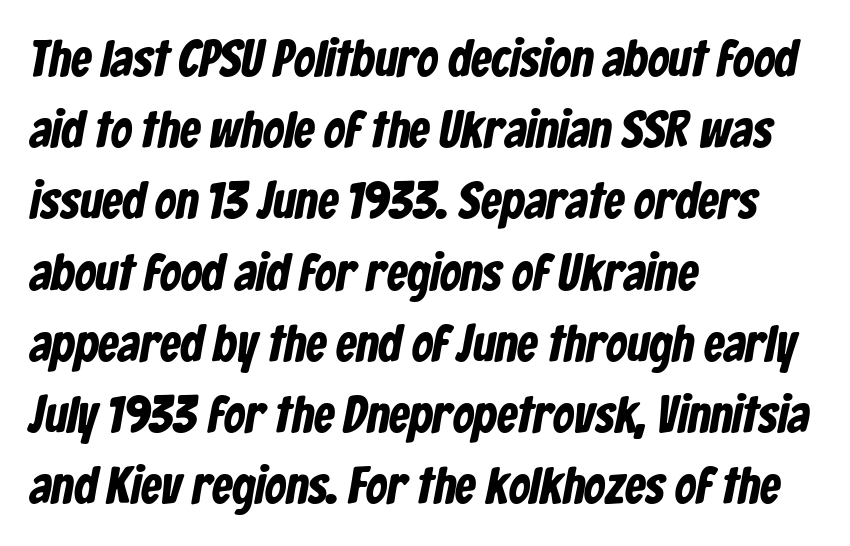
The image shows 52 px condensed sans-serif type; set left-aligned, normal line spacing (1.37x), normal letter spacing, not underlined; low stroke contrast and a medium x-height.
